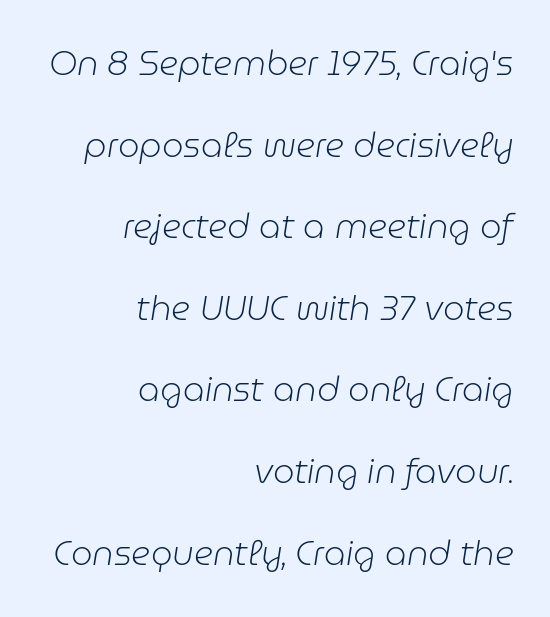
Q: Is the text bold? A: No.
Q: Is the text italic (slanted)? A: Yes, it leans right by about 9 degrees.
Q: Is the text underlined? A: No.
Q: How is the paragraph aligned? A: Right-aligned.
Q: Is the spacing between letters normal or unusually wide? A: Normal.
Q: Is the spacing between lines tight, normal or loose? A: Loose.
Q: Width (condensed, normal, or wide)? A: Normal.
Q: Stroke contrast? A: Low.
Q: x-height? A: Medium.
Q: Monospaced? A: No.
